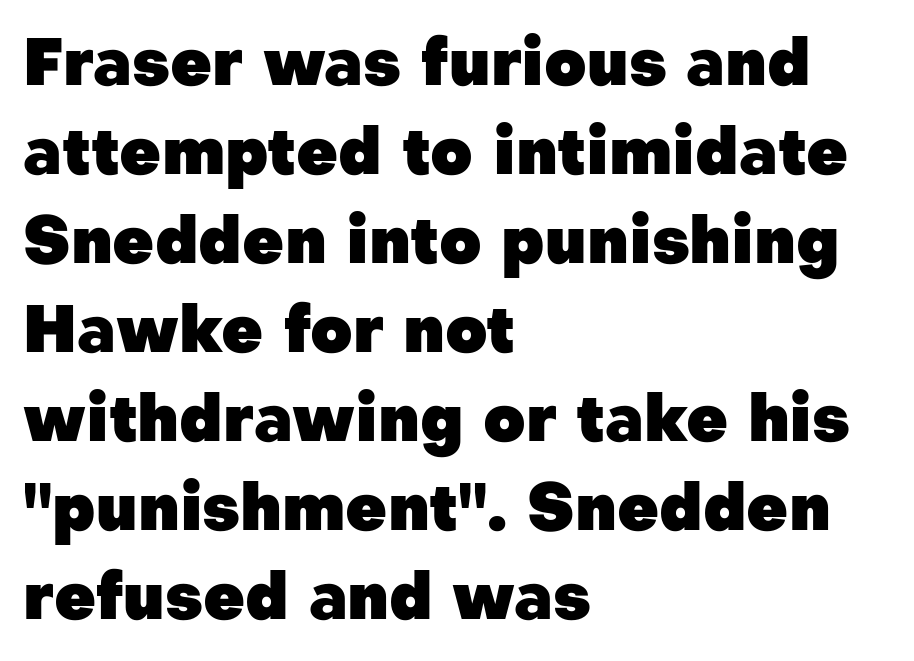
Varying glyph widths throughout — classic text-font behaviour. Nothing unusual about the tracking: characters are spaced as the font intends. Successive baselines arrive at the customary interval. When letters stand straight like this, we call the style roman or upright. The glyphs have the mass of a bold cut. The typesetter chose a ragged-right arrangement here.
